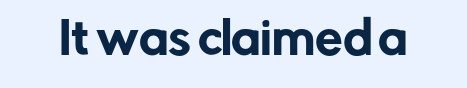
Q: Is the text italic (slanted)? A: No, it is upright.
Q: Is the typeface a serif or a sans-serif typeface? A: Sans-serif.
Q: Is the text underlined? A: No.
Q: Is the spacing between letters normal or unusually wide? A: Normal.
Q: Width (condensed, normal, or wide)? A: Normal.
Q: Stroke contrast? A: Low.
Q: x-height? A: Medium.
Q: Monospaced? A: No.
